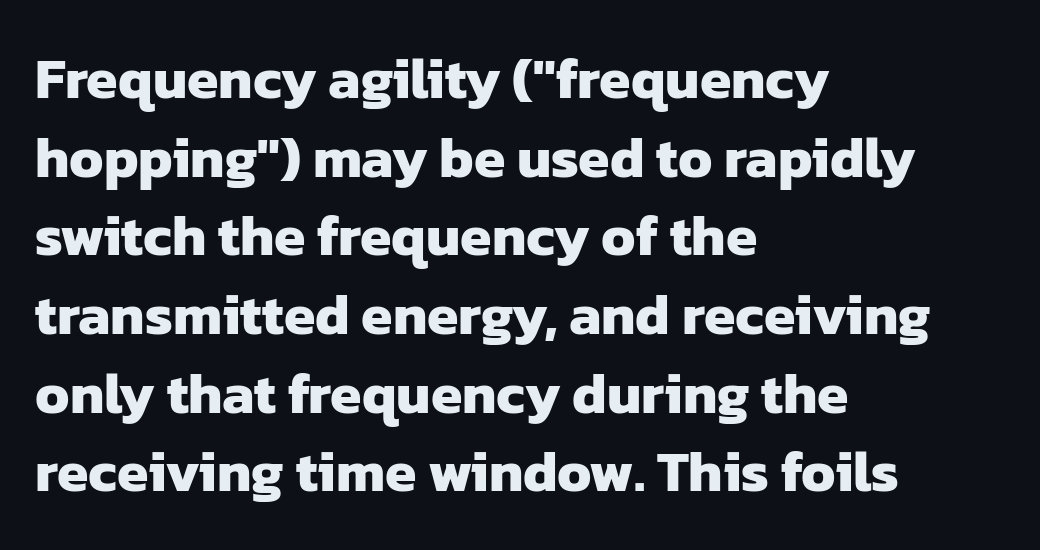
Lines of text with bare space underneath. The typeface chosen for these lines omits serifs. Summary of vertical rhythm: regular, with standard interline spacing. As a designer I'd log this as weight 700, bold.
